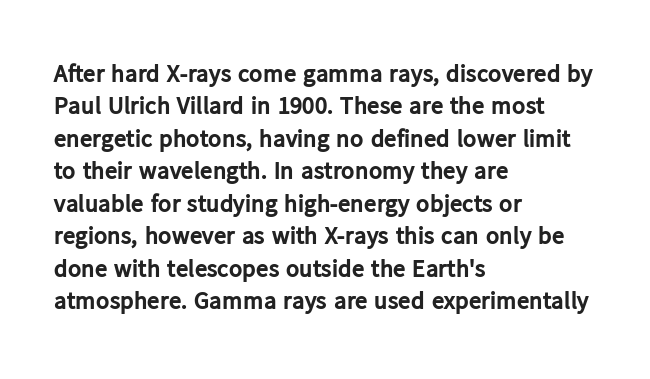
A typesetter would mark this as roman, not italic. The strokes are fattened all the way to bold. Beneath every word, the page is bare. The letters sit at their default tracking, neither squeezed nor spread. Notice how the passage keeps a crisp vertical edge on the left only. The lines sit at an ordinary, default distance from one another.
